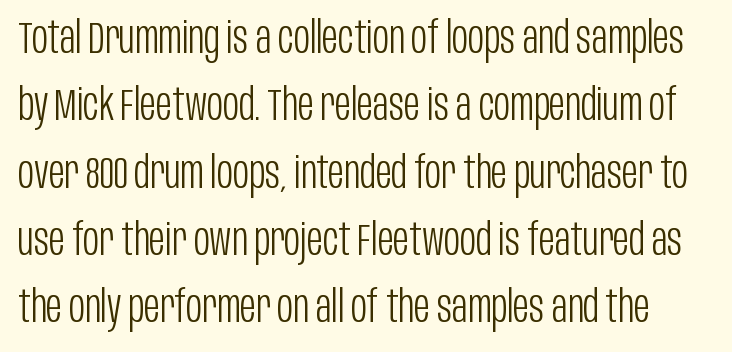
The image shows 44 px light, condensed sans-serif type, upright; set normal line spacing (1.53x), normal letter spacing, not underlined; low stroke contrast and a large x-height.
